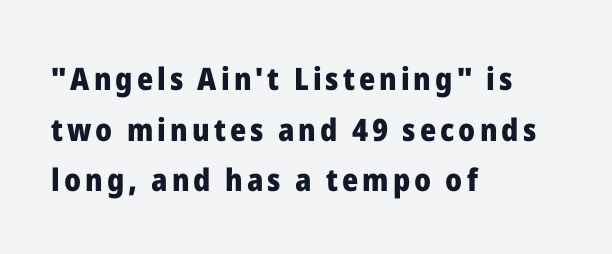
Q: Is the text bold? A: Yes.
Q: Is the text italic (slanted)? A: No, it is upright.
Q: Is the typeface a serif or a sans-serif typeface? A: Sans-serif.
Q: Is the text underlined? A: No.
Q: How is the paragraph aligned? A: Left-aligned.
Q: Is the spacing between lines tight, normal or loose? A: Normal.
Q: Width (condensed, normal, or wide)? A: Normal.
Q: Stroke contrast? A: Low.
Q: x-height? A: Medium.
Q: Monospaced? A: No.
